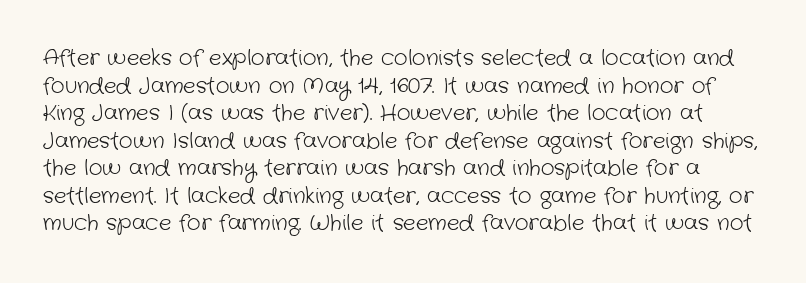
The image shows 21 px text type; set normal line spacing (1.31x), normal letter spacing, not underlined.
